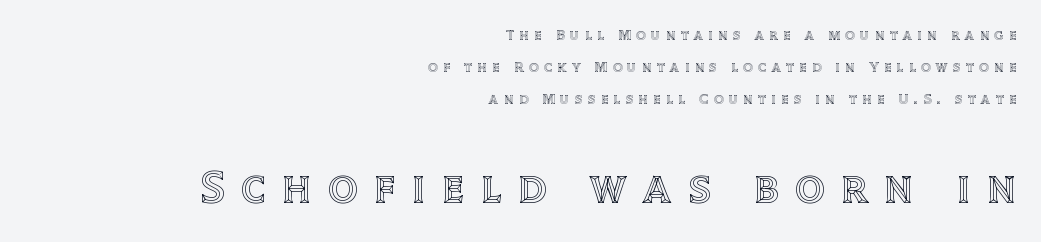
Q: Is the text italic (slanted)? A: No, it is upright.
Q: Is the text underlined? A: No.
Q: How is the paragraph aligned? A: Right-aligned.
Q: Is the spacing between letters normal or unusually wide? A: Unusually wide.
Q: Is the spacing between lines tight, normal or loose? A: Loose.
Q: Which block of text is set in a larger size, the first (top) or the second (bottom)? A: The second (bottom) one.
Q: Width (condensed, normal, or wide)? A: Normal.
Q: x-height? A: Large.
Q: Monospaced? A: No.
